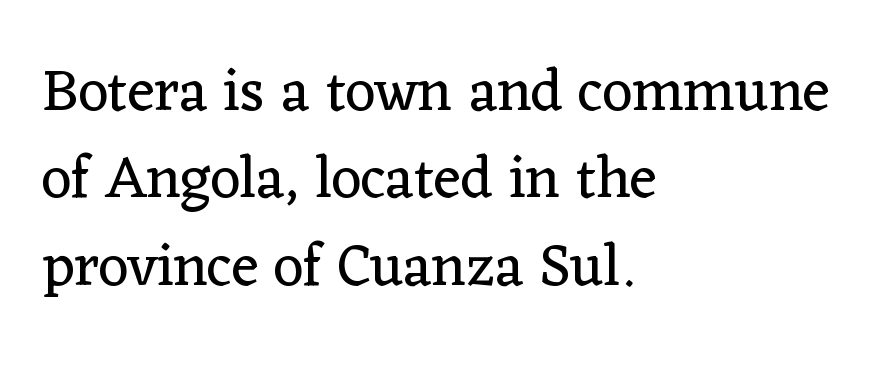
It's the straight-up-and-down kind of type. Compared with a typical body face, this is equally light or lighter still. Teacher's note: observe the even left margin — that is flush-left alignment. A normal amount of white space separates one row of letters from the next.
